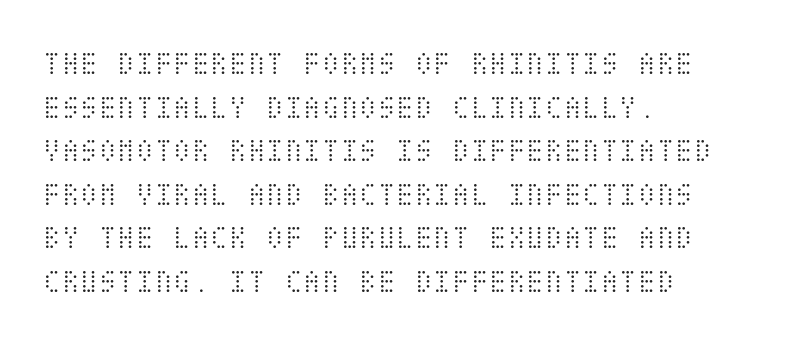
Q: Is the text bold? A: No.
Q: Is the text italic (slanted)? A: No, it is upright.
Q: Is the text underlined? A: No.
Q: How is the paragraph aligned? A: Left-aligned.
Q: Is the spacing between letters normal or unusually wide? A: Normal.
Q: Is the spacing between lines tight, normal or loose? A: Normal.
Q: Width (condensed, normal, or wide)? A: Condensed.
Q: Stroke contrast? A: Medium.
Q: x-height? A: Large.
